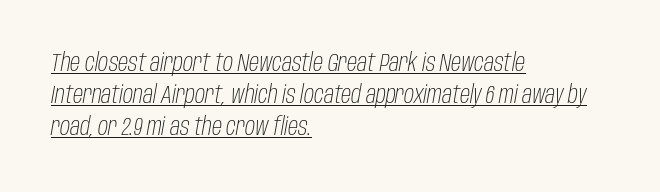
Q: Is the text bold? A: No.
Q: Is the text italic (slanted)? A: Yes, it leans right by about 10 degrees.
Q: Is the text underlined? A: Yes.
Q: How is the paragraph aligned? A: Left-aligned.
Q: Is the spacing between letters normal or unusually wide? A: Normal.
Q: Is the spacing between lines tight, normal or loose? A: Normal.
